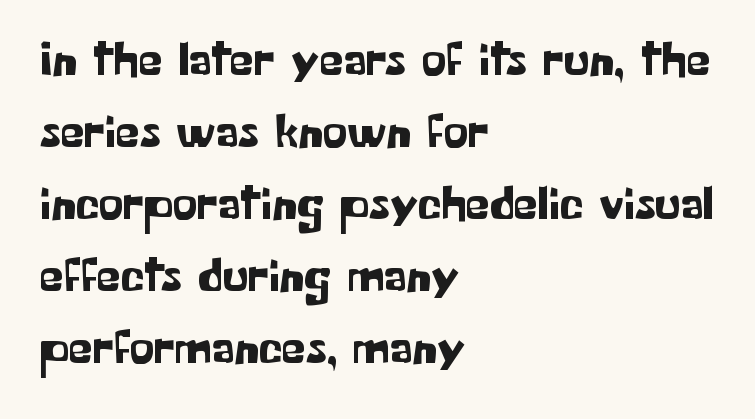
Q: Is the text italic (slanted)? A: No, it is upright.
Q: Is the typeface a serif or a sans-serif typeface? A: Sans-serif.
Q: Is the text underlined? A: No.
Q: How is the paragraph aligned? A: Left-aligned.
Q: Is the spacing between letters normal or unusually wide? A: Normal.
Q: Is the spacing between lines tight, normal or loose? A: Normal.
Q: Width (condensed, normal, or wide)? A: Normal.
Q: Stroke contrast? A: Low.
Q: x-height? A: Medium.
Q: Monospaced? A: No.
